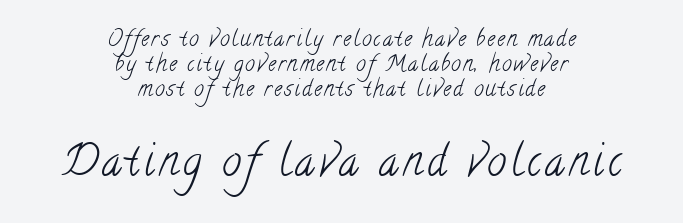
The rag falls on both sides of this text block equally. Descenders hang freely into open space. Students, observe: this is what under-led, compact text looks like. Varying glyph widths throughout — classic text-font behaviour.
